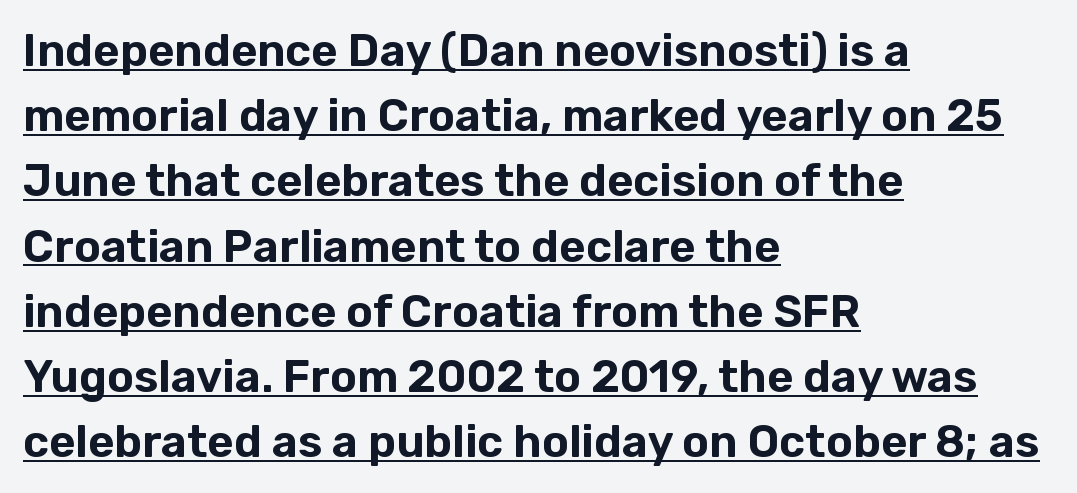
Q: Is the text italic (slanted)? A: No, it is upright.
Q: Is the typeface a serif or a sans-serif typeface? A: Sans-serif.
Q: Is the text underlined? A: Yes.
Q: How is the paragraph aligned? A: Left-aligned.
Q: Is the spacing between letters normal or unusually wide? A: Normal.
Q: Is the spacing between lines tight, normal or loose? A: Normal.
Q: Width (condensed, normal, or wide)? A: Normal.
Q: Stroke contrast? A: Low.
Q: x-height? A: Medium.
Q: Monospaced? A: No.
